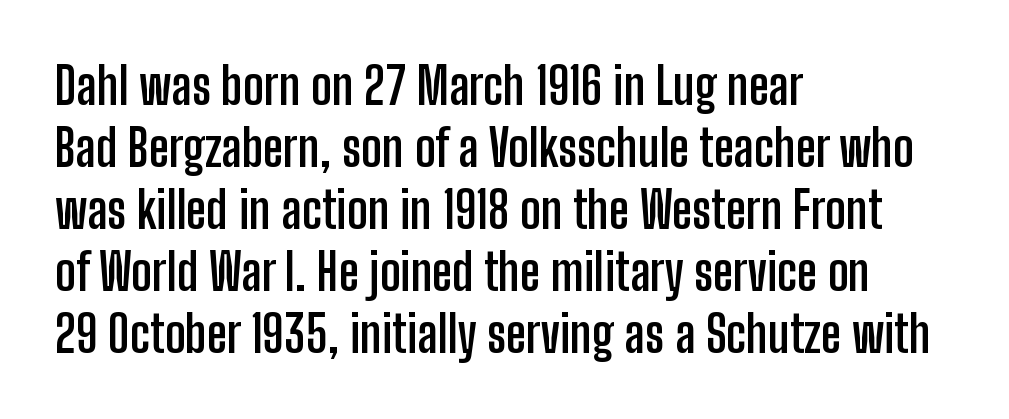
Q: Is the text bold? A: Yes.
Q: Is the text italic (slanted)? A: No, it is upright.
Q: Is the typeface a serif or a sans-serif typeface? A: Sans-serif.
Q: Is the text underlined? A: No.
Q: How is the paragraph aligned? A: Left-aligned.
Q: Is the spacing between letters normal or unusually wide? A: Normal.
Q: Width (condensed, normal, or wide)? A: Condensed.
Q: Stroke contrast? A: Low.
Q: x-height? A: Medium.
Q: Monospaced? A: No.
